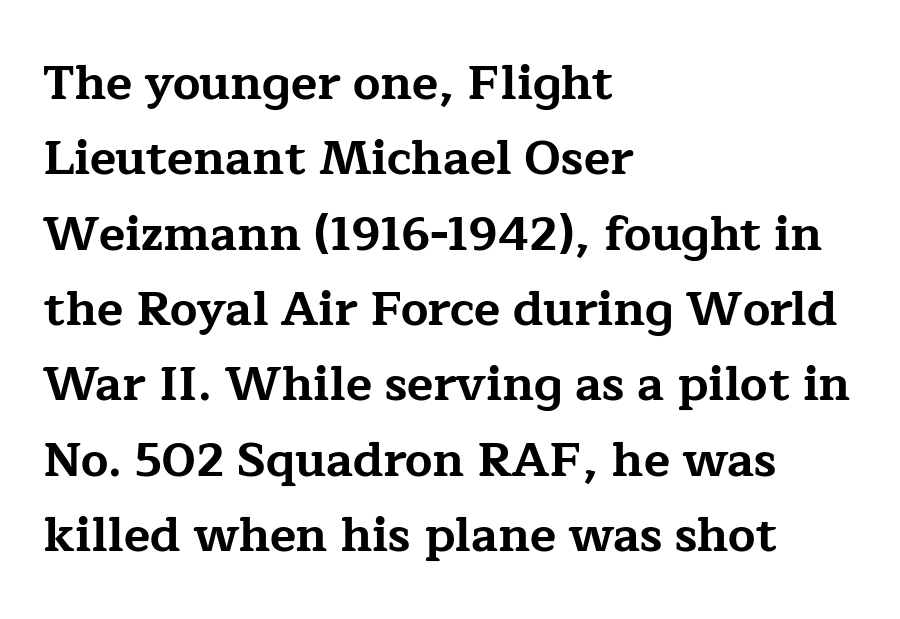
A typesetter would mark this as roman, not italic. Rule under the text: the space is simply empty. Is the letter spacing exaggerated? No — it looks like the ordinary default. The strokes are fattened all the way to bold.
